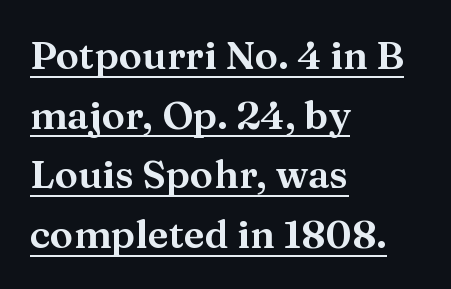
The image shows 39 px serif type, upright; set left-aligned, normal line spacing (1.53x), normal letter spacing, underlined; medium stroke contrast and a medium x-height.
